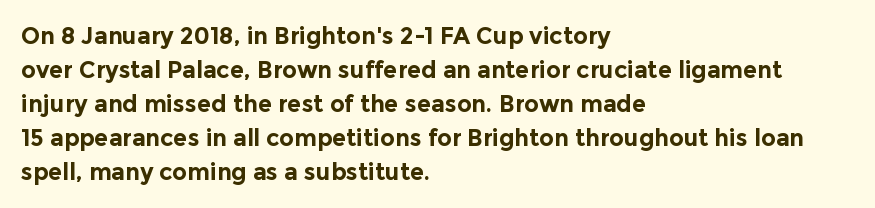
The image shows 23 px bold type, upright; set left-aligned, normal line spacing (1.48x), normal letter spacing, not underlined.
